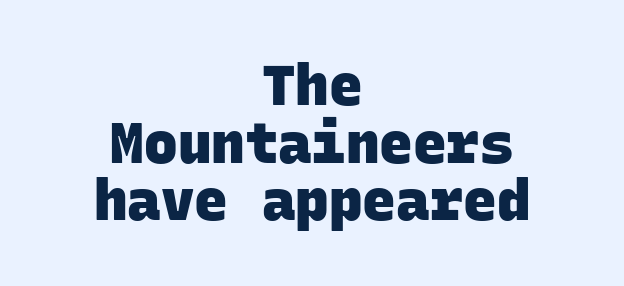
Q: Is the text bold? A: Yes.
Q: Is the typeface a serif or a sans-serif typeface? A: Sans-serif.
Q: Is the text underlined? A: No.
Q: How is the paragraph aligned? A: Centered.
Q: Is the spacing between letters normal or unusually wide? A: Normal.
Q: Is the spacing between lines tight, normal or loose? A: Tight.
Q: Width (condensed, normal, or wide)? A: Normal.
Q: Stroke contrast? A: Low.
Q: x-height? A: Large.
Q: Monospaced? A: Yes.
